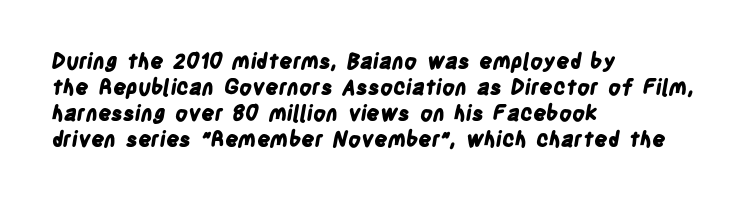
The image shows 21 px bold type; set left-aligned, line spacing 1.24x, normal letter spacing, not underlined.
